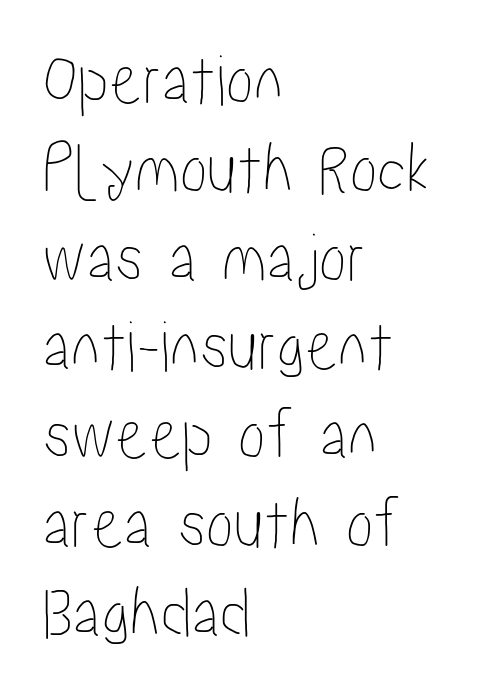
The image shows 74 px condensed type, upright; set left-aligned, line spacing 1.2x, normal letter spacing, not underlined; low stroke contrast and a medium x-height.
